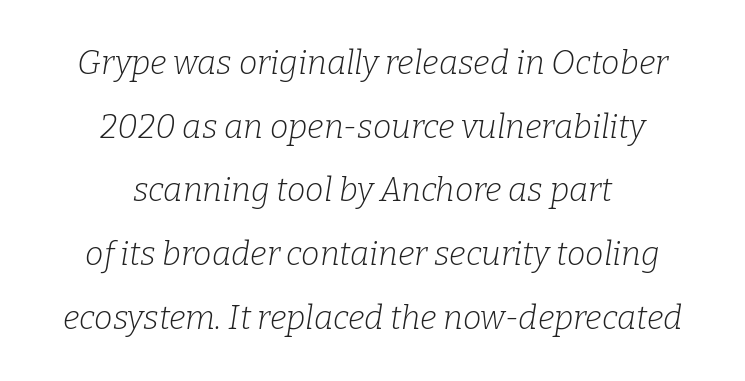
{"serif": "yes", "italic": "yes", "lean": "right", "slant_degrees": 9, "bold": "no", "weight": "light", "width": "normal", "stroke_contrast": "low", "x_height": "medium", "monospaced": "no", "underline": "no", "align": "center", "line_spacing": "loose", "line_spacing_ratio": 1.93, "letter_spacing": "normal", "letter_spacing_em": 0.0, "glyph_px": 33}
